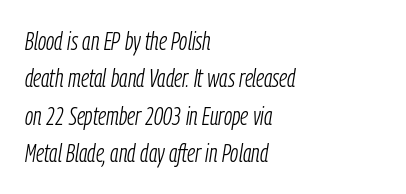
Observe the ordinary spacing: letters are neighbours, not strangers. The space directly below the letters is spotless. Line starts are locked; line ends wander. The letters look calm and open, with moderate or lighter stems. The text carries the slant typical of an italic or oblique font. The space between consecutive lines is moderate.
